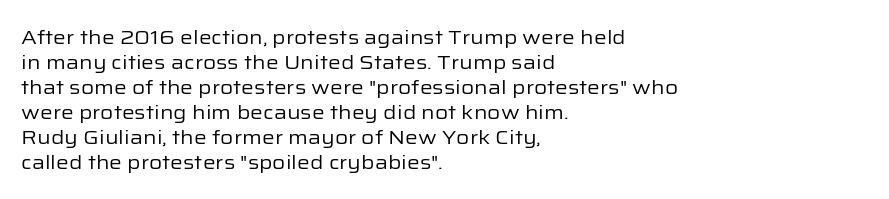
The image shows 20 px text type, upright; set left-aligned, normal line spacing (1.25x), normal letter spacing, not underlined.
